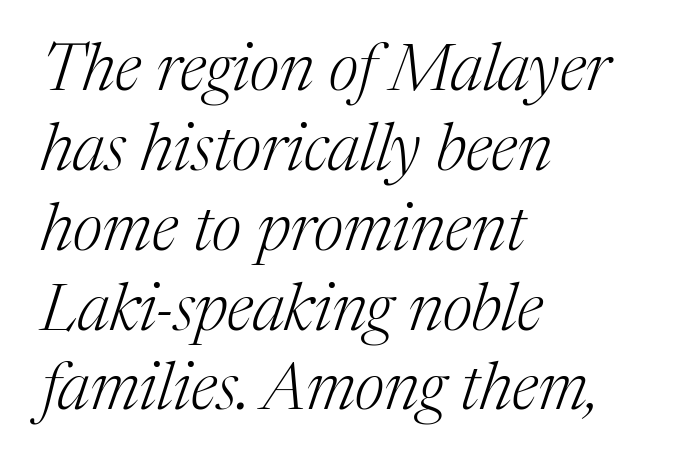
An italicized treatment has been applied to the whole sample. Clear beneath every line of the passage. Compared with a centered layout, this one pins lines to the left instead. A typesetter would label this face a serif. Inter-character spacing is left at the font's built-in metrics.
